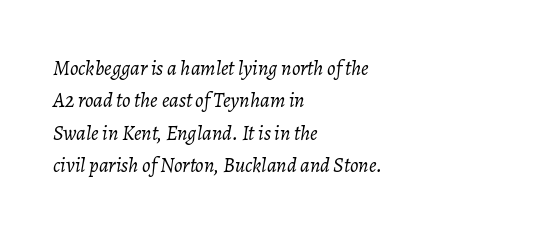
Is the block centered? No — it sits flush against the left margin. The designer left line spacing at the default. Check the space under the baseline: it is left empty. Nothing unusual about the tracking: characters are spaced as the font intends. Tall strokes in this sample are angled rather than plumb. Stem width sits at or under what a default text font uses.
